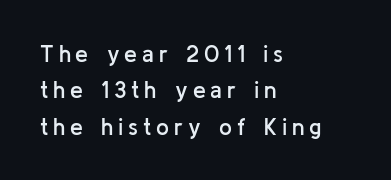
Q: Is the text bold? A: Semi-bold.
Q: Is the text italic (slanted)? A: No, it is upright.
Q: Is the text underlined? A: No.
Q: How is the paragraph aligned? A: Left-aligned.
Q: Is the spacing between letters normal or unusually wide? A: Unusually wide.
Q: Is the spacing between lines tight, normal or loose? A: Normal.
